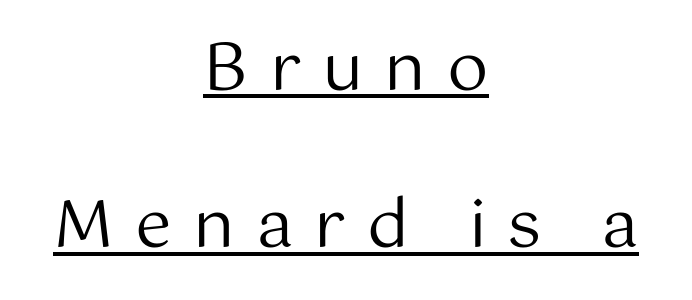
The image shows 66 px regular-weight sans-serif type, upright; set centered, loose line spacing (2.38x), unusually wide letter spacing (+0.32 em), underlined; medium stroke contrast and a medium x-height.
